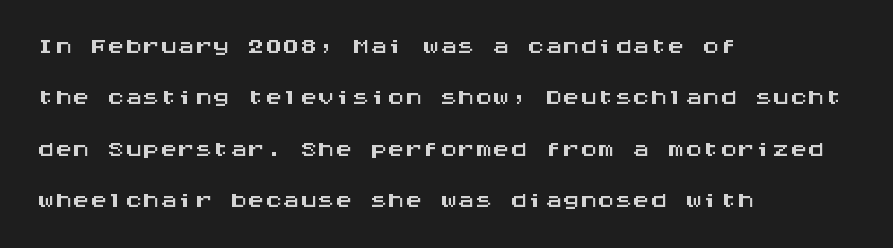
The image shows 35 px wide sans-serif type, upright, monospaced; set left-aligned, normal line spacing (1.47x), normal letter spacing, not underlined; medium stroke contrast and a large x-height.
